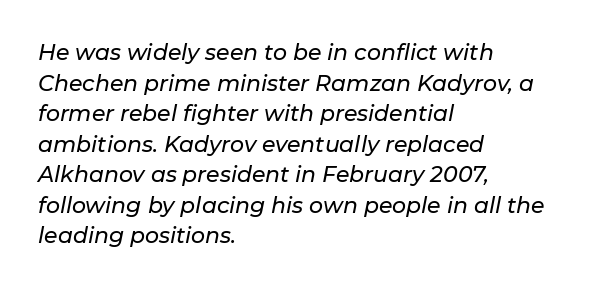
{"italic": "yes", "lean": "right", "slant_degrees": 11, "underline": "no", "align": "left", "line_spacing": "normal", "line_spacing_ratio": 1.39, "letter_spacing": "normal", "letter_spacing_em": 0.0, "glyph_px": 22}
